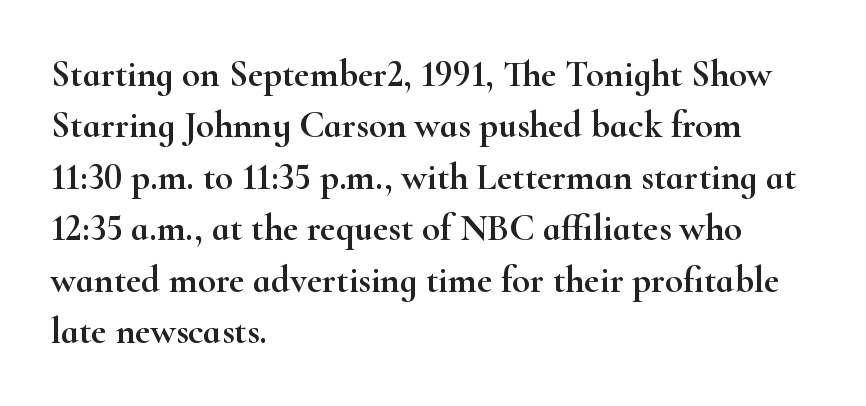
The words here are not underlined. To sum up the face: it has serifs. Observe the ordinary spacing: letters are neighbours, not strangers. Looks like regular typesetting: each glyph gets only the width it needs. The rag falls on the right side of this text block.
